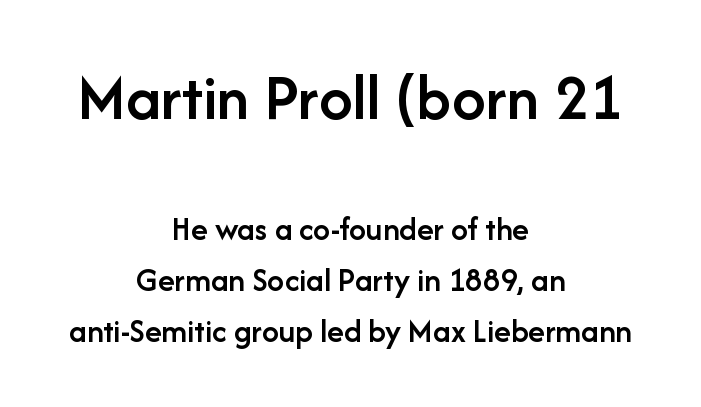
{"serif": "no", "italic": "no", "bold": "semi", "weight": "semibold", "width": "normal", "stroke_contrast": "low", "x_height": "medium", "monospaced": "no", "underline": "no", "align": "center", "line_spacing": "normal", "line_spacing_ratio": 1.5, "letter_spacing": "normal", "letter_spacing_em": 0.0, "larger_block": "first", "size_ratio": 1.97, "glyph_px": 67}
